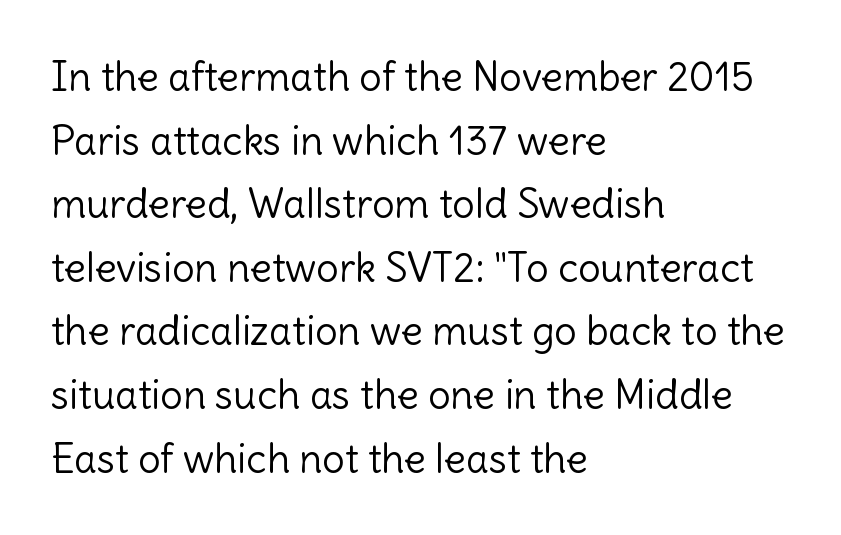
{"serif": "no", "italic": "no", "bold": "no", "weight": "light", "width": "normal", "x_height": "medium", "monospaced": "no", "underline": "no", "align": "left", "line_spacing": "normal", "line_spacing_ratio": 1.59, "letter_spacing": "normal", "letter_spacing_em": 0.0, "glyph_px": 40}
